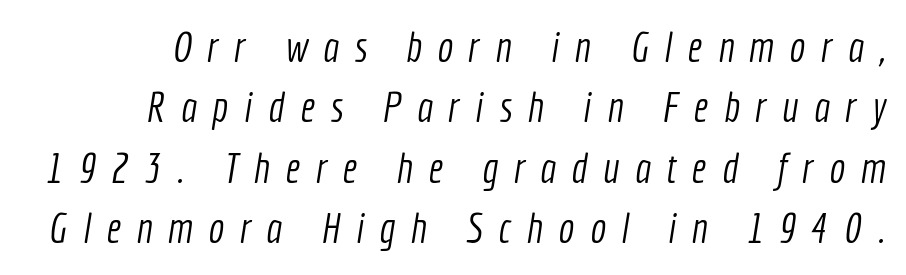
Q: Is the text bold? A: No.
Q: Is the typeface a serif or a sans-serif typeface? A: Sans-serif.
Q: Is the text underlined? A: No.
Q: Is the spacing between letters normal or unusually wide? A: Unusually wide.
Q: Is the spacing between lines tight, normal or loose? A: Normal.
Q: Width (condensed, normal, or wide)? A: Condensed.
Q: x-height? A: Medium.
Q: Monospaced? A: No.
